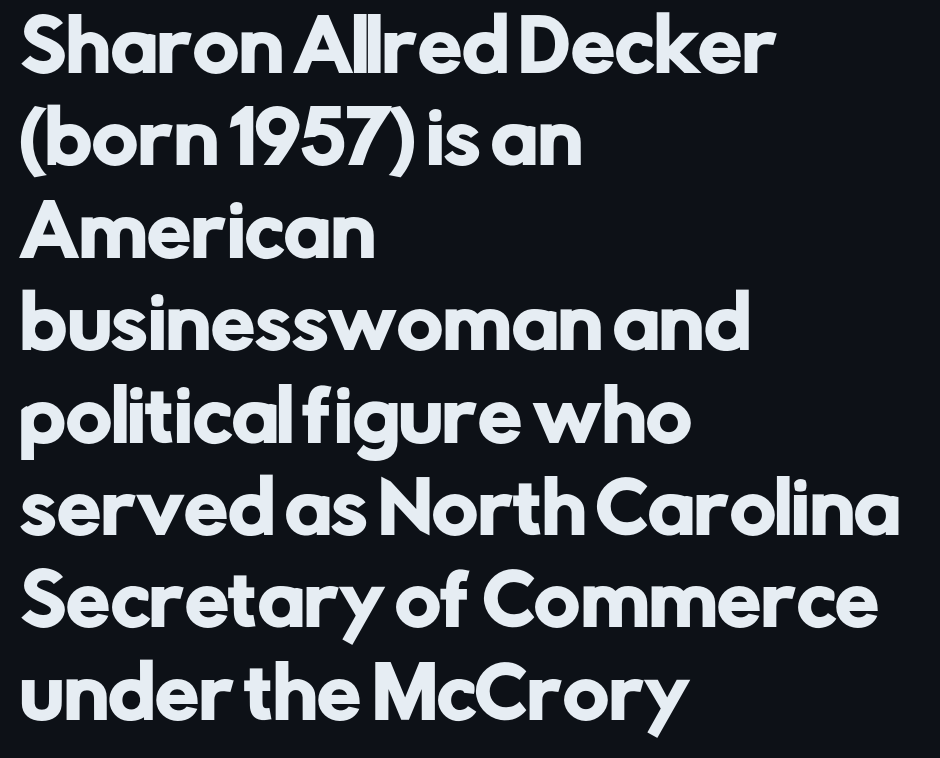
The image shows 70 px sans-serif type, upright; set left-aligned, normal line spacing (1.32x), normal letter spacing, not underlined; low stroke contrast and a medium x-height.
